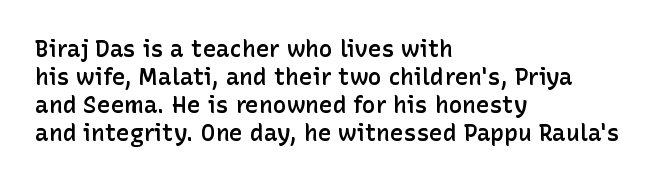
Alignment: flush left. Short note: letters normally spaced. The space directly below the letters is spotless. It's the straight-up-and-down kind of type. Stroke thickness is moderately raised; the sample reads as semibold.
